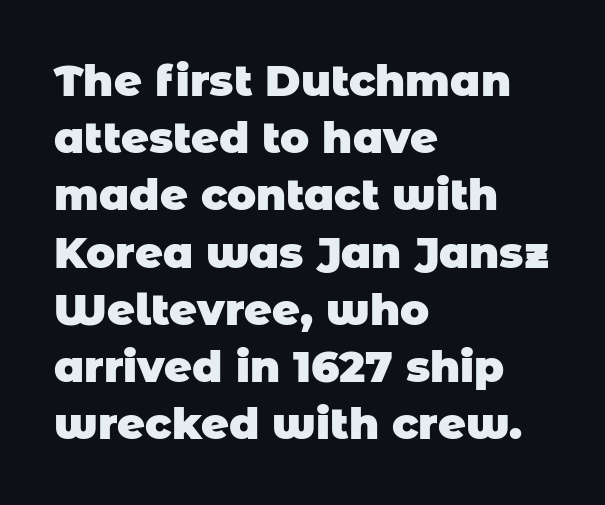
Underline: absent. Letter spacing: default. Vertical spacing — default. Layout note: lines flush left. These lines are rendered in a variable-pitch font. Observe the absence of serifs on each vertical stroke in this sample.
